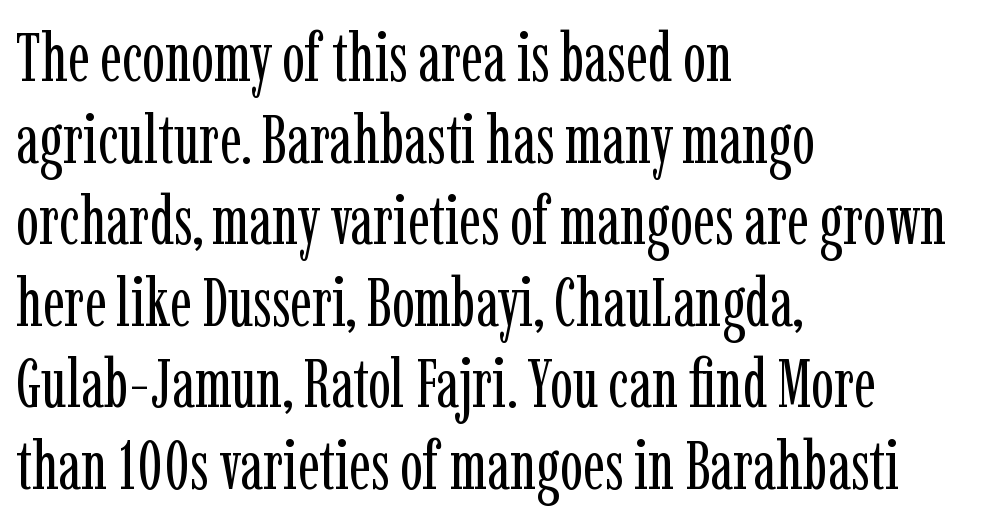
A student would call this left alignment; a typographer would say flush left, rag right. Posture: vertical. A typesetter would call this proportional, since set widths differ per character. This reads as an unemphasized weight, regular at the heaviest. A clean baseline with only descenders dipping below it.
